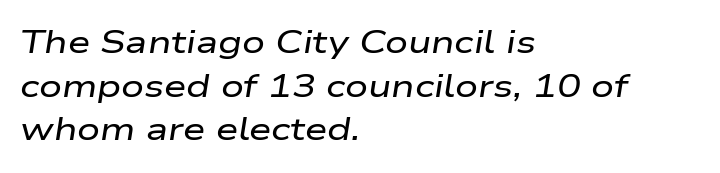
Q: Is the text italic (slanted)? A: Yes, it leans right by about 9 degrees.
Q: Is the text underlined? A: No.
Q: How is the paragraph aligned? A: Left-aligned.
Q: Is the spacing between letters normal or unusually wide? A: Normal.
Q: Is the spacing between lines tight, normal or loose? A: Normal.
Q: Width (condensed, normal, or wide)? A: Wide.
Q: Stroke contrast? A: Low.
Q: x-height? A: Medium.
Q: Monospaced? A: No.
